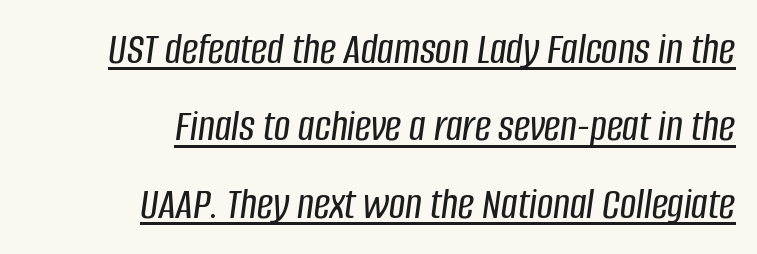
Q: Is the text italic (slanted)? A: Yes, it leans right by about 8 degrees.
Q: Is the text underlined? A: Yes.
Q: How is the paragraph aligned? A: Right-aligned.
Q: Is the spacing between letters normal or unusually wide? A: Normal.
Q: Width (condensed, normal, or wide)? A: Condensed.
Q: Stroke contrast? A: Low.
Q: x-height? A: Large.
Q: Monospaced? A: No.
